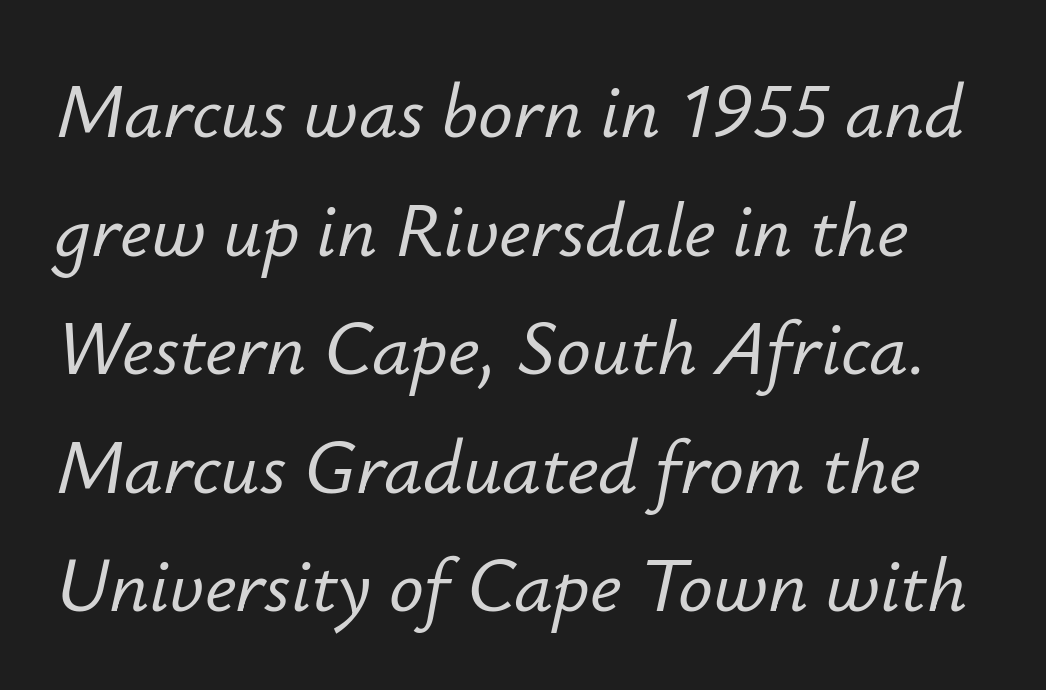
Q: Is the text italic (slanted)? A: Yes, it leans right by about 12 degrees.
Q: Is the text underlined? A: No.
Q: Is the spacing between letters normal or unusually wide? A: Normal.
Q: Is the spacing between lines tight, normal or loose? A: Normal.
Q: Width (condensed, normal, or wide)? A: Normal.
Q: Stroke contrast? A: Low.
Q: x-height? A: Small.
Q: Monospaced? A: No.
